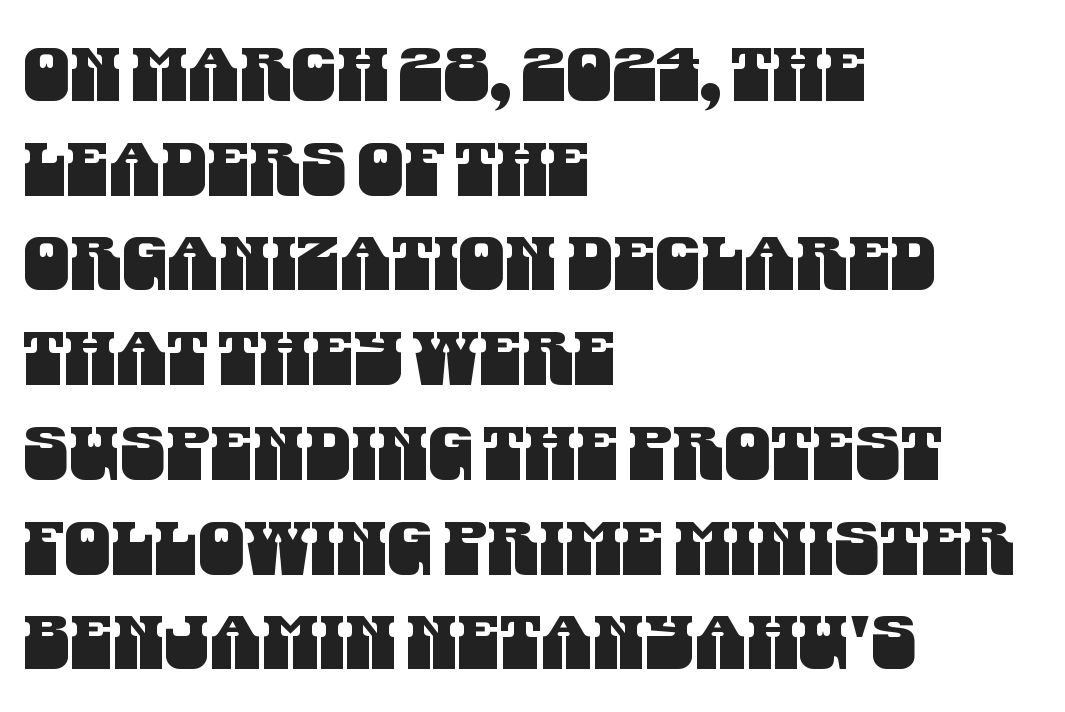
The lines sit at an ordinary, default distance from one another. These lines are set flush left with a ragged right edge. Think of a printed novel: that variable character pitch is what you see here. The text was rendered using a sans face with plain stroke endings. The string is rendered with underlining switched off. Between one letter and the next there's only the usual sliver of space.
